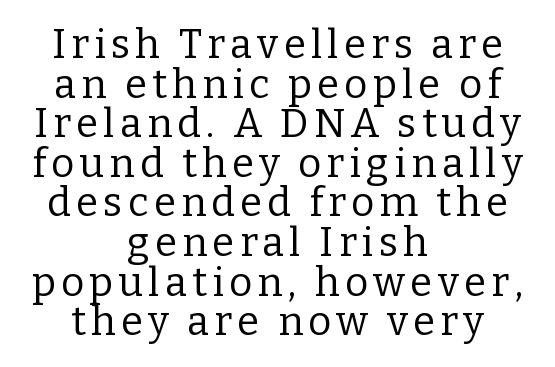
Q: Is the text bold? A: No.
Q: Is the text italic (slanted)? A: No, it is upright.
Q: Is the typeface a serif or a sans-serif typeface? A: Serif.
Q: Is the text underlined? A: No.
Q: How is the paragraph aligned? A: Centered.
Q: Is the spacing between lines tight, normal or loose? A: Tight.
Q: Width (condensed, normal, or wide)? A: Normal.
Q: Stroke contrast? A: Low.
Q: x-height? A: Medium.
Q: Monospaced? A: No.
